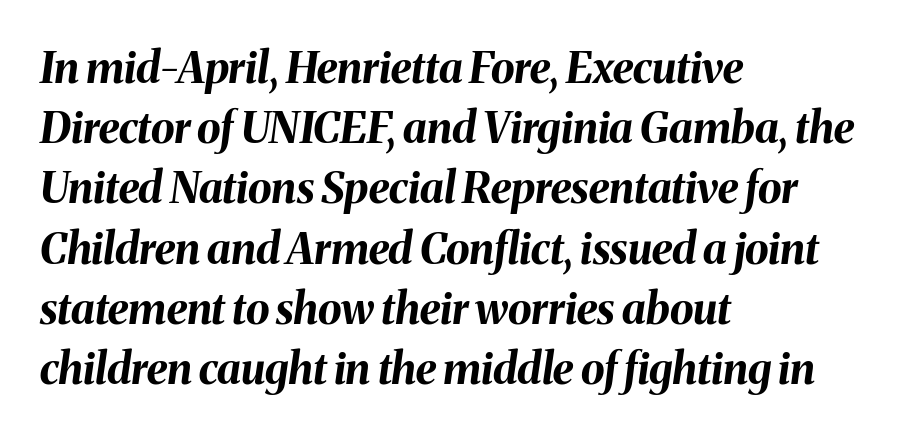
Q: Is the text bold? A: Yes.
Q: Is the text italic (slanted)? A: Yes, it leans right by about 8 degrees.
Q: Is the text underlined? A: No.
Q: How is the paragraph aligned? A: Left-aligned.
Q: Is the spacing between letters normal or unusually wide? A: Normal.
Q: Is the spacing between lines tight, normal or loose? A: Normal.
Q: Width (condensed, normal, or wide)? A: Normal.
Q: Stroke contrast? A: Medium.
Q: x-height? A: Medium.
Q: Monospaced? A: No.
